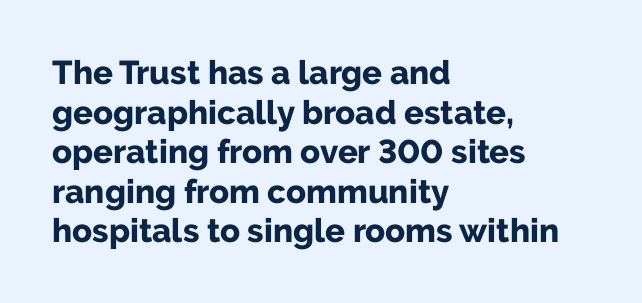
{"serif": "no", "italic": "no", "bold": "yes", "weight": "bold", "width": "normal", "stroke_contrast": "low", "x_height": "medium", "monospaced": "no", "underline": "no", "align": "left", "line_spacing_ratio": 1.2, "letter_spacing": "normal", "letter_spacing_em": 0.0, "glyph_px": 33}
